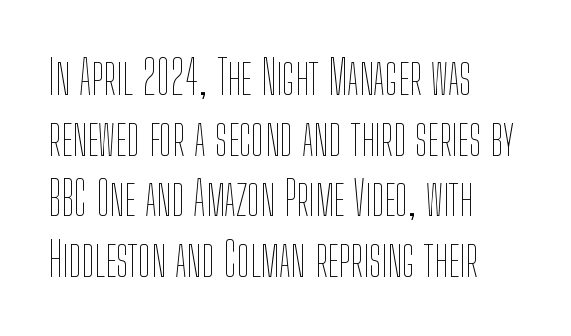
{"italic": "no", "bold": "no", "weight": "thin", "width": "condensed", "stroke_contrast": "low", "x_height": "medium", "monospaced": "no", "underline": "no", "align": "left", "line_spacing": "normal", "line_spacing_ratio": 1.29, "letter_spacing": "normal", "letter_spacing_em": 0.0, "glyph_px": 47}
